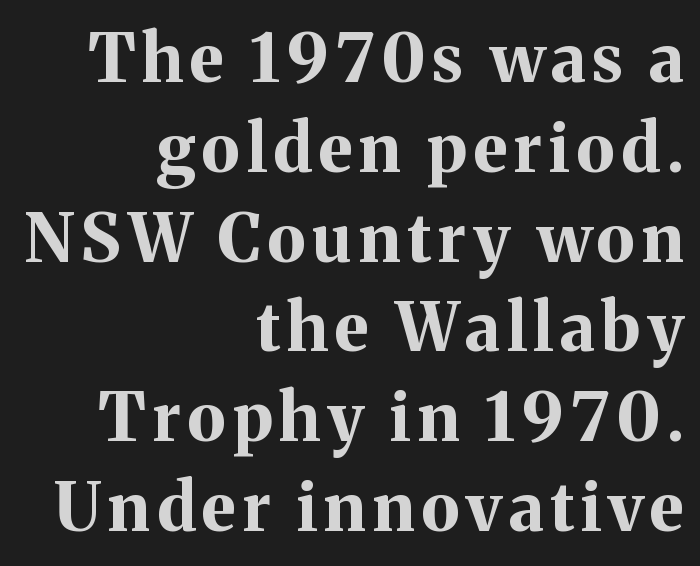
Quick note: underline off. Honestly, the row spacing looks completely unremarkable. The lettering stays uniformly vertical, giving the passage a roman look. Is the block centered? No — it sits flush against the right margin.
